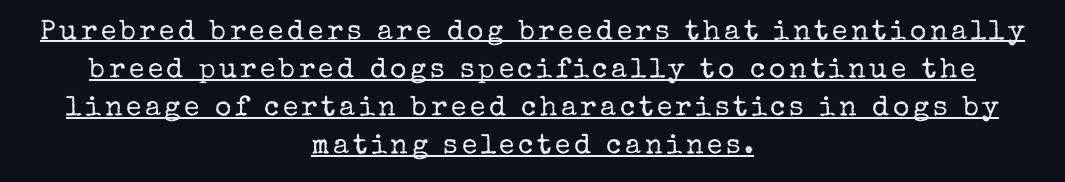
Q: Is the text bold? A: No.
Q: Is the text italic (slanted)? A: No, it is upright.
Q: Is the typeface a serif or a sans-serif typeface? A: Serif.
Q: Is the text underlined? A: Yes.
Q: How is the paragraph aligned? A: Centered.
Q: Is the spacing between lines tight, normal or loose? A: Normal.
Q: Width (condensed, normal, or wide)? A: Normal.
Q: Stroke contrast? A: Low.
Q: x-height? A: Medium.
Q: Monospaced? A: No.
